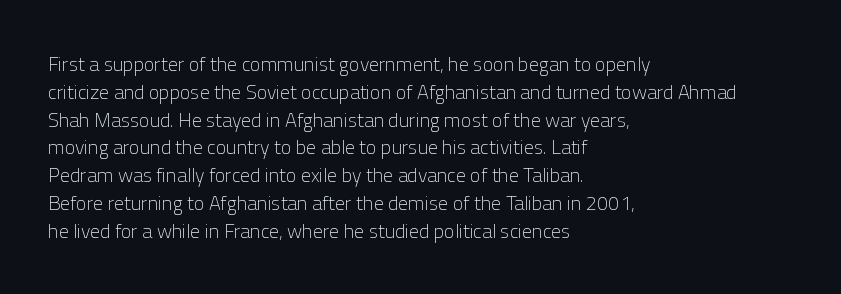
Q: Is the text bold? A: No.
Q: Is the text italic (slanted)? A: No, it is upright.
Q: Is the text underlined? A: No.
Q: How is the paragraph aligned? A: Left-aligned.
Q: Is the spacing between letters normal or unusually wide? A: Normal.
Q: Is the spacing between lines tight, normal or loose? A: Normal.
